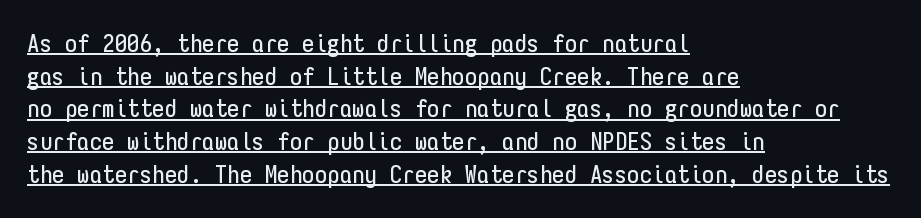
The image shows 25 px text type, upright; set left-aligned, normal line spacing (1.31x), normal letter spacing, underlined.
